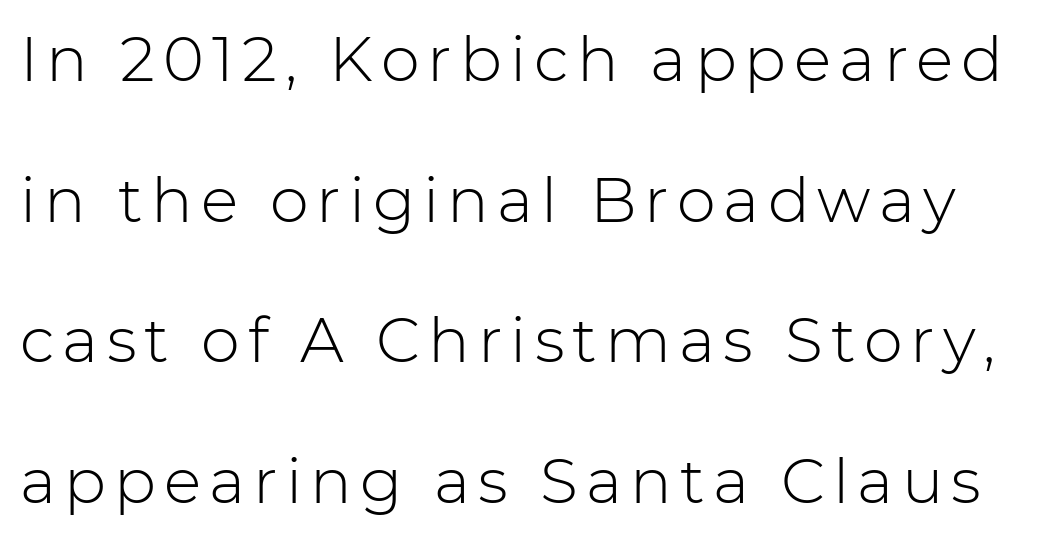
The image shows 62 px light sans-serif type, upright; set loose line spacing (2.27x), not underlined; low stroke contrast and a medium x-height.
